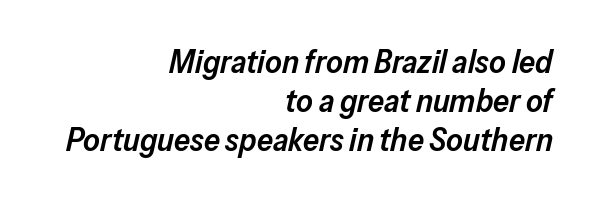
The glyphs have the mass of a demibold cut, below bold. The passage shown leans; its letterforms are oblique. Does the copy run flush right? Yes — the right margin is perfectly even. Spacing between characters is what you'd get straight out of the box. The gap between lines stays unmarked. Proportional: the letters do not fall into vertical columns.
